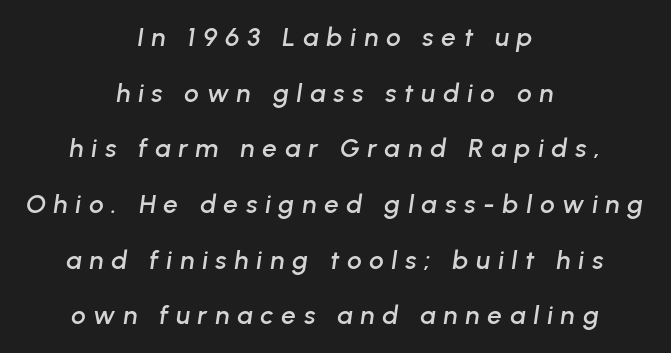
{"italic": "yes", "lean": "right", "slant_degrees": 8, "underline": "no", "align": "center", "line_spacing": "loose", "line_spacing_ratio": 2.14, "letter_spacing": "wide", "letter_spacing_em": 0.3, "glyph_px": 26}
